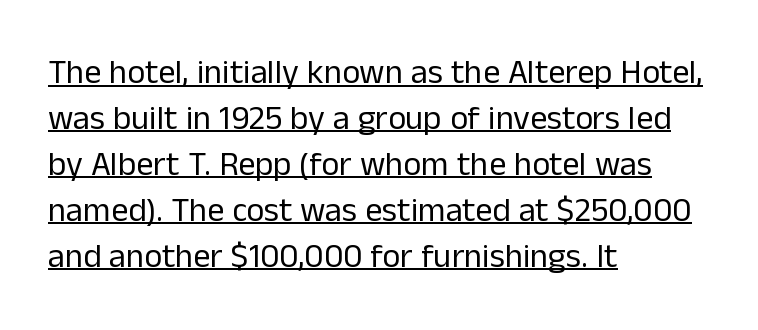
Unlike a traditional serif, this face leaves its strokes unadorned. The letterforms sit at book weight or below. The rendering uses natural spacing where letterforms have individual widths. The specimen reads as upright at a glance.
